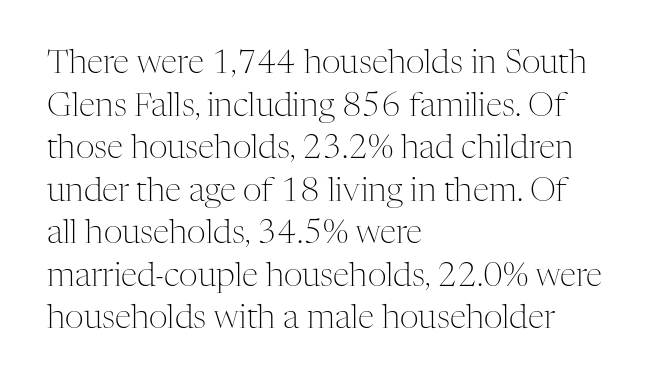
Q: Is the text bold? A: No.
Q: Is the text italic (slanted)? A: No, it is upright.
Q: Is the typeface a serif or a sans-serif typeface? A: Serif.
Q: Is the text underlined? A: No.
Q: How is the paragraph aligned? A: Left-aligned.
Q: Is the spacing between letters normal or unusually wide? A: Normal.
Q: Is the spacing between lines tight, normal or loose? A: Normal.
Q: Width (condensed, normal, or wide)? A: Normal.
Q: Stroke contrast? A: Medium.
Q: x-height? A: Medium.
Q: Monospaced? A: No.
